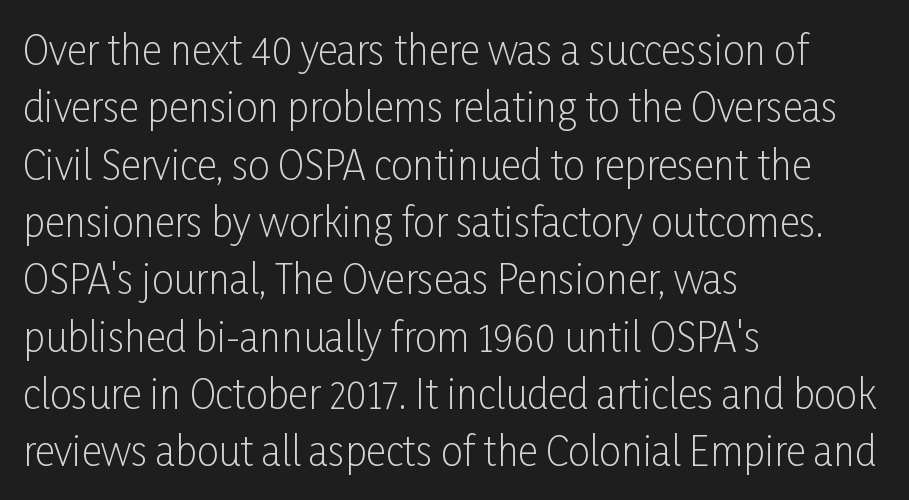
Q: Is the text bold? A: No.
Q: Is the text italic (slanted)? A: No, it is upright.
Q: Is the typeface a serif or a sans-serif typeface? A: Sans-serif.
Q: Is the text underlined? A: No.
Q: How is the paragraph aligned? A: Left-aligned.
Q: Is the spacing between letters normal or unusually wide? A: Normal.
Q: Is the spacing between lines tight, normal or loose? A: Normal.
Q: Width (condensed, normal, or wide)? A: Condensed.
Q: Stroke contrast? A: Low.
Q: x-height? A: Medium.
Q: Monospaced? A: No.
